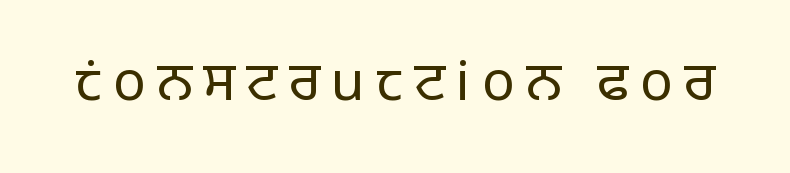
The image shows 54 px light sans-serif type, upright; set unusually wide letter spacing (+0.21 em), not underlined; low stroke contrast and a medium x-height.
